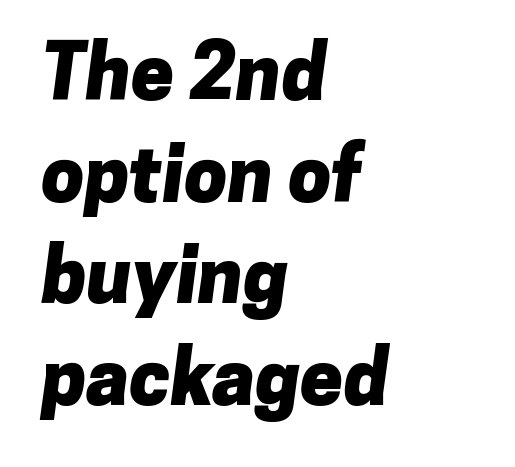
The image shows 77 px heavy sans-serif type; set left-aligned, normal line spacing (1.32x), normal letter spacing, not underlined; low stroke contrast and a medium x-height.
